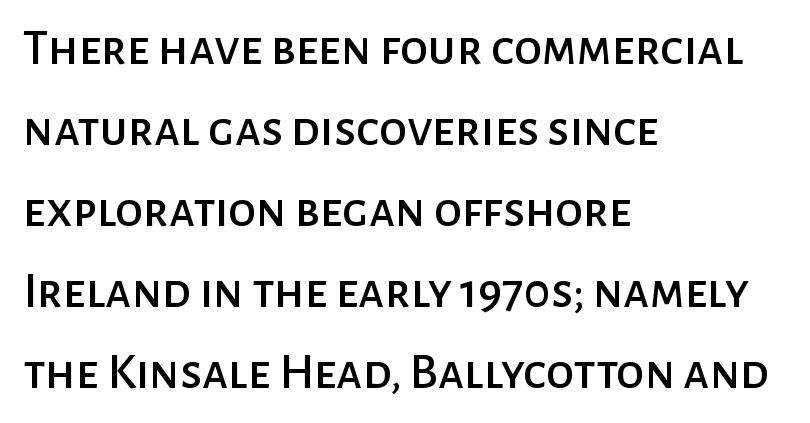
The image shows 51 px sans-serif type, upright; set left-aligned, normal line spacing (1.59x), normal letter spacing, not underlined; low stroke contrast and a medium x-height.
